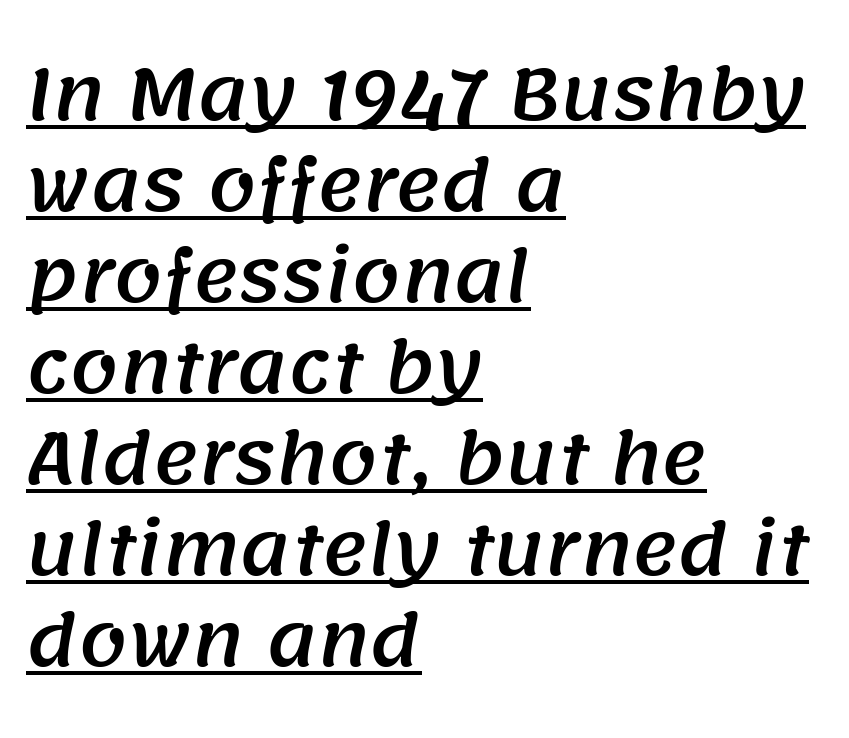
{"serif": "no", "width": "normal", "stroke_contrast": "medium", "x_height": "large", "monospaced": "no", "underline": "yes", "align": "left", "line_spacing": "normal", "line_spacing_ratio": 1.32, "letter_spacing": "normal", "letter_spacing_em": 0.0, "glyph_px": 69}
